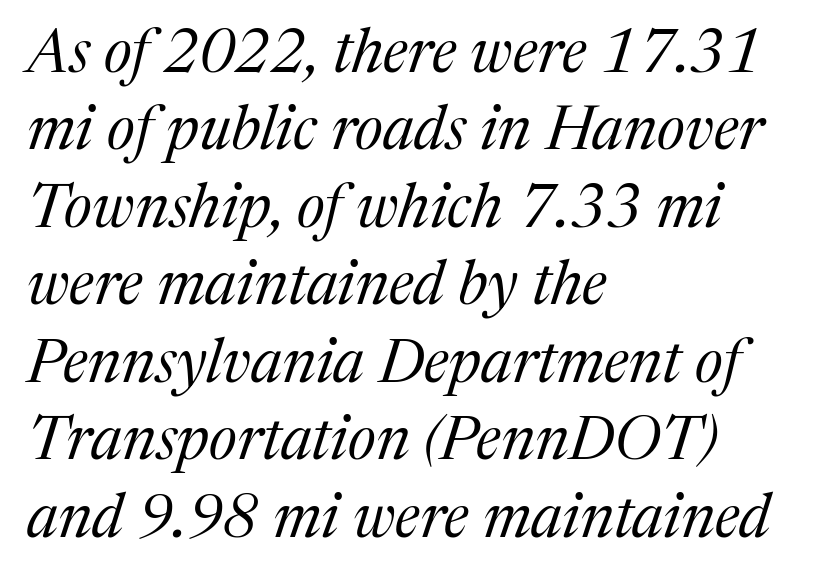
Compared with typical body copy, the letter spacing here is the same. This sample uses a serif face. A clean baseline with only descenders dipping below it. Successive baselines arrive at the customary interval. Varying glyph widths throughout — classic text-font behaviour.
